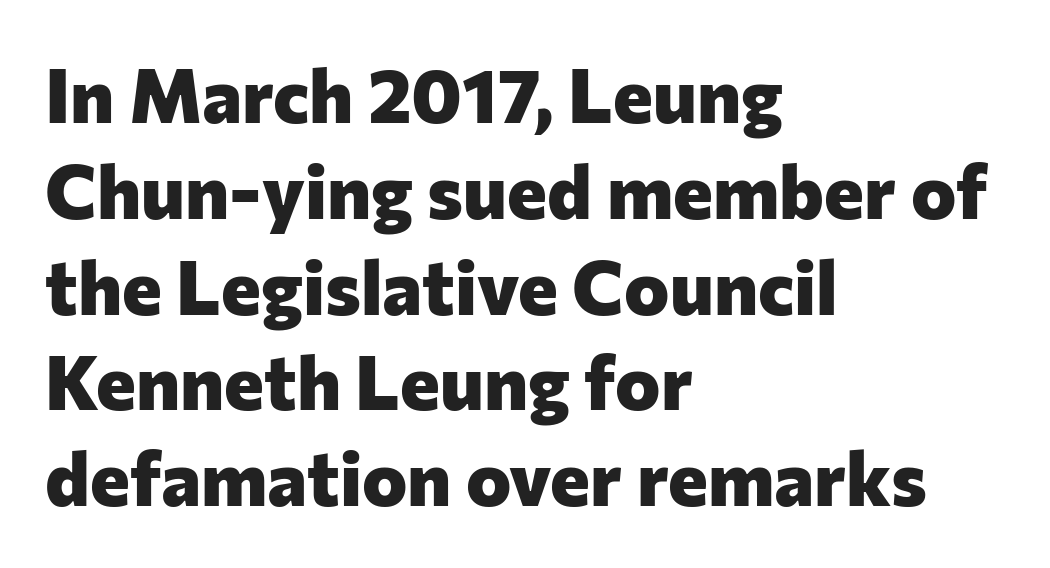
The image shows 76 px heavy sans-serif type, upright; set left-aligned, normal line spacing (1.26x), normal letter spacing, not underlined; low stroke contrast and a medium x-height.
